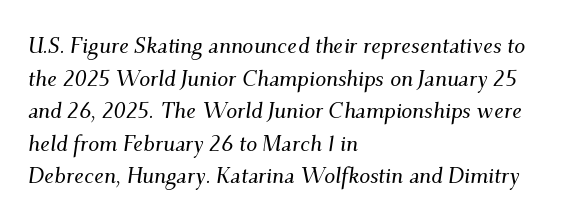
The image shows 22 px text type, italic (leaning right); set left-aligned, normal line spacing (1.48x), normal letter spacing, not underlined.
